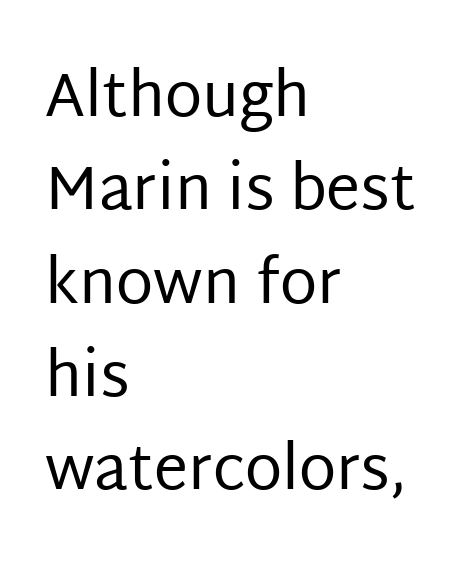
{"serif": "no", "italic": "no", "bold": "no", "weight": "regular", "width": "normal", "stroke_contrast": "low", "x_height": "large", "monospaced": "no", "underline": "no", "align": "left", "line_spacing": "normal", "line_spacing_ratio": 1.53, "letter_spacing": "normal", "letter_spacing_em": 0.0, "glyph_px": 61}
